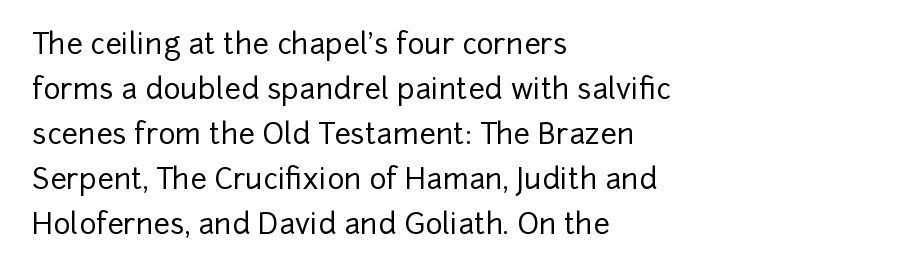
The image shows 29 px sans-serif type, upright; set left-aligned, normal line spacing (1.55x), normal letter spacing, not underlined; low stroke contrast and a medium x-height.
